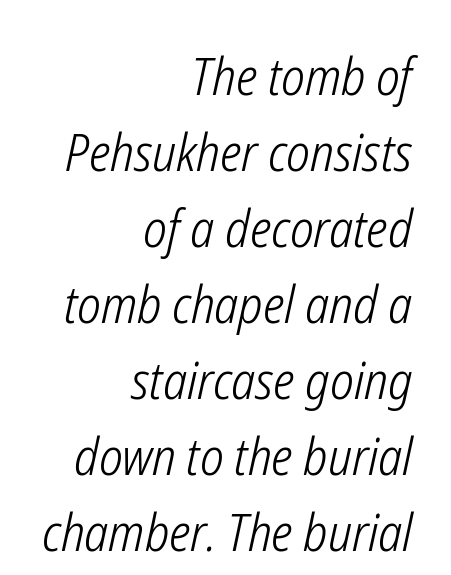
Q: Is the text bold? A: No.
Q: Is the text italic (slanted)? A: Yes, it leans right by about 12 degrees.
Q: Is the text underlined? A: No.
Q: How is the paragraph aligned? A: Right-aligned.
Q: Is the spacing between letters normal or unusually wide? A: Normal.
Q: Is the spacing between lines tight, normal or loose? A: Normal.
Q: Width (condensed, normal, or wide)? A: Condensed.
Q: Stroke contrast? A: Low.
Q: x-height? A: Medium.
Q: Monospaced? A: No.
